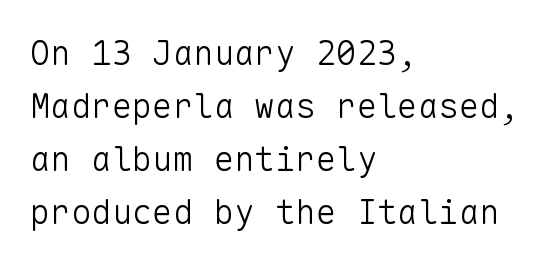
The letterforms sit shoulder to shoulder at normal distance. Unlike a traditional serif, this face leaves its strokes unadorned. All the whitespace from short lines collects on the right. What's the leading like? Ordinary, nothing unusual. The font is comparable to plain body text, perhaps lighter. Italic? Not at all — the glyphs are vertical.
